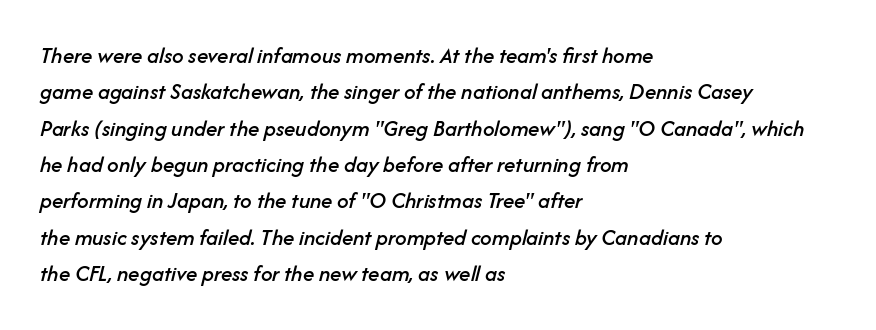
Q: Is the text italic (slanted)? A: Yes, it leans right by about 14 degrees.
Q: Is the text underlined? A: No.
Q: How is the paragraph aligned? A: Left-aligned.
Q: Is the spacing between letters normal or unusually wide? A: Normal.
Q: Is the spacing between lines tight, normal or loose? A: Normal.
